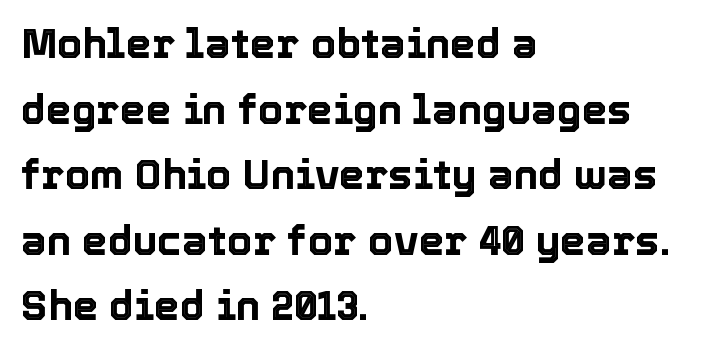
{"italic": "no", "width": "normal", "x_height": "medium", "monospaced": "no", "underline": "no", "align": "left", "line_spacing": "normal", "line_spacing_ratio": 1.6, "letter_spacing": "normal", "letter_spacing_em": 0.0, "glyph_px": 41}
